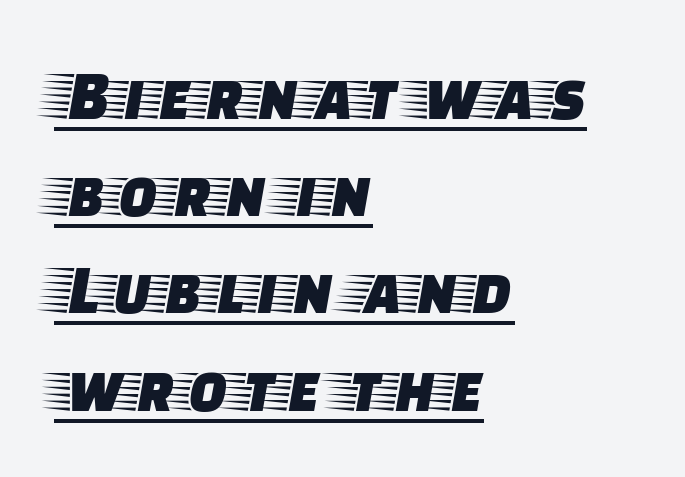
{"serif": "yes", "width": "wide", "stroke_contrast": "low", "x_height": "large", "monospaced": "no", "underline": "yes", "align": "left", "line_spacing": "normal", "line_spacing_ratio": 1.35, "letter_spacing": "normal", "letter_spacing_em": 0.0, "glyph_px": 72}
